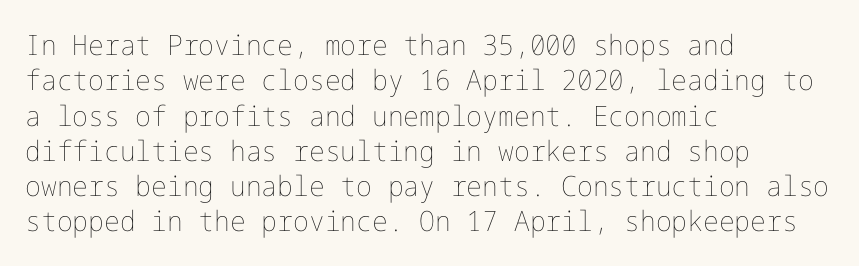
Q: Is the text bold? A: No.
Q: Is the text italic (slanted)? A: No, it is upright.
Q: Is the text underlined? A: No.
Q: How is the paragraph aligned? A: Left-aligned.
Q: Is the spacing between letters normal or unusually wide? A: Normal.
Q: Is the spacing between lines tight, normal or loose? A: Normal.
Q: Width (condensed, normal, or wide)? A: Normal.
Q: Stroke contrast? A: Low.
Q: x-height? A: Medium.
